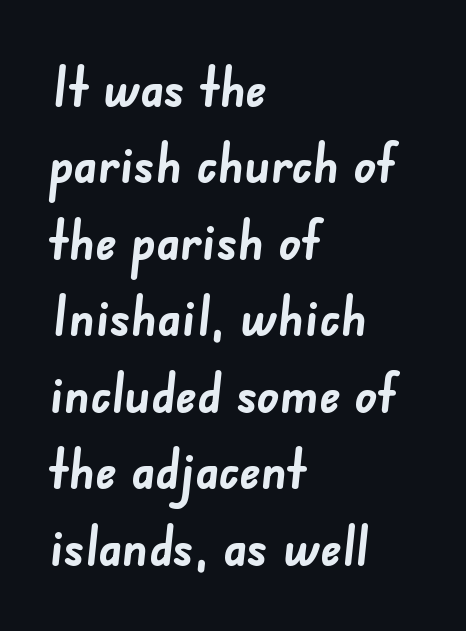
The image shows 55 px semibold sans-serif type; set left-aligned, normal line spacing (1.39x), normal letter spacing, not underlined; low stroke contrast and a small x-height.
